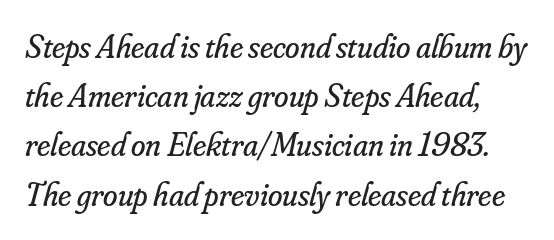
This rendering employs a face with finishing strokes, i.e., a serif. Here the glyphs are tracked normally, forming tight word shapes. Slanted lettering throughout. Note the varied advance widths — an 'i' is clearly narrower than an 'm'. What's the leading like? Ordinary, nothing unusual.
